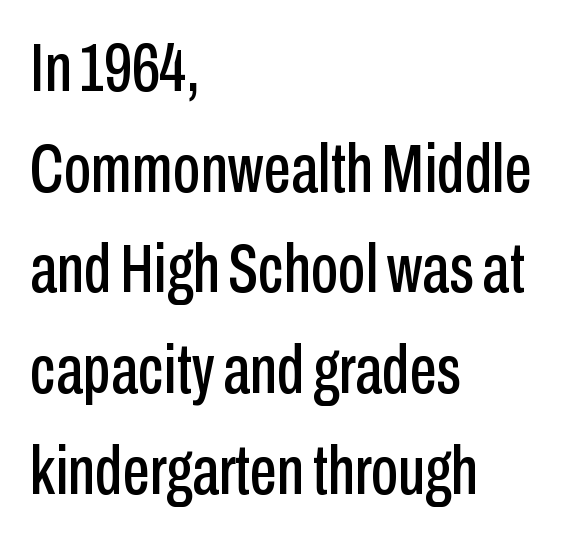
Do the characters align in a grid? No, the font is proportional. This sample uses a sans-serif face. Quick note: underline off. A student would call this left alignment; a typographer would say flush left, rag right. Spacing between characters is what you'd get straight out of the box. Regarding leading, the lines here are spaced in the standard way.
